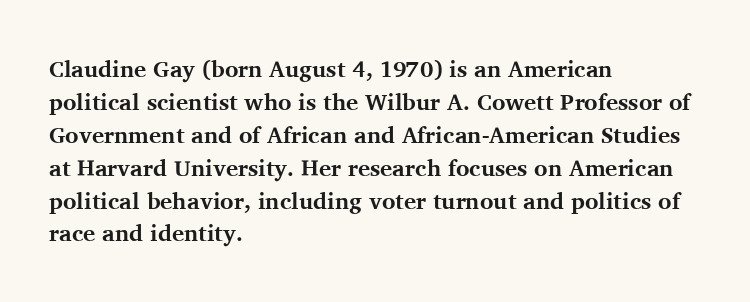
The image shows 23 px bold type, upright; set left-aligned, normal line spacing (1.43x), normal letter spacing, not underlined.
